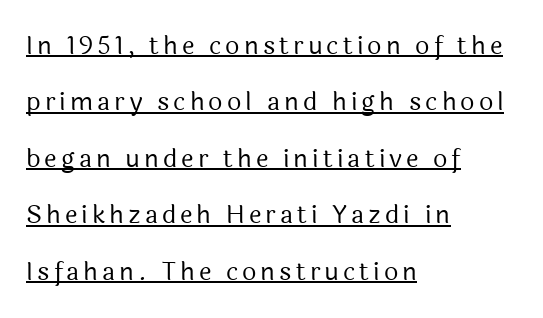
The image shows 25 px text type, upright; set left-aligned, loose line spacing (2.26x), underlined.
